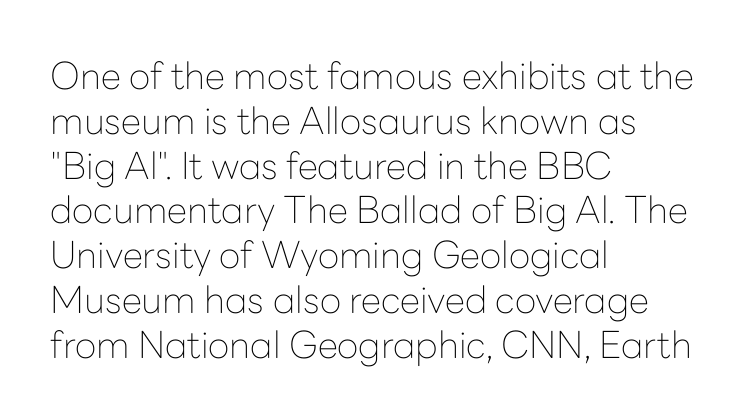
Nope, no serifs anywhere on these letters. The specimen omits any rule beneath the text block's lines. In terms of letterspacing, this is plain default setting. Which margin do the lines hug? The left one — the right edge is uneven. Do the letters lean? They stand straight. Weight: regular or lighter.
